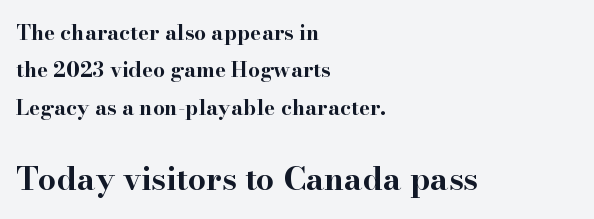
The image shows 32 px bold, wide serif type, upright; set left-aligned, line spacing 1.78x, normal letter spacing, not underlined; the second (bottom) block is 1.52x larger; high stroke contrast and a small x-height.
